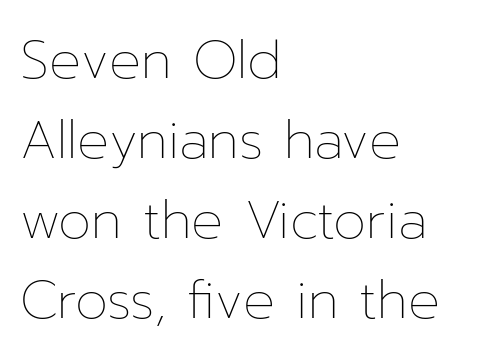
{"italic": "no", "bold": "no", "weight": "thin", "width": "normal", "stroke_contrast": "low", "x_height": "medium", "monospaced": "no", "underline": "no", "align": "left", "line_spacing": "normal", "line_spacing_ratio": 1.51, "letter_spacing": "normal", "letter_spacing_em": 0.0, "glyph_px": 53}
